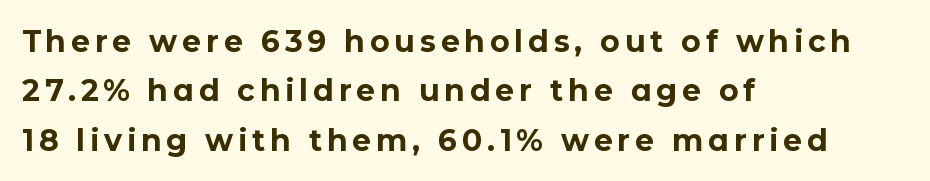
Q: Is the text bold? A: Yes.
Q: Is the text italic (slanted)? A: No, it is upright.
Q: Is the typeface a serif or a sans-serif typeface? A: Sans-serif.
Q: Is the text underlined? A: No.
Q: How is the paragraph aligned? A: Left-aligned.
Q: Is the spacing between lines tight, normal or loose? A: Normal.
Q: Width (condensed, normal, or wide)? A: Normal.
Q: Stroke contrast? A: Low.
Q: x-height? A: Medium.
Q: Monospaced? A: No.
